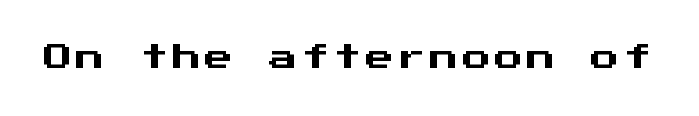
The letters stand upright; this is a roman face. The typeface chosen for these lines omits serifs. Decoration check: the copy has no underline. Spacing verdict: monospaced, one width for all characters.
